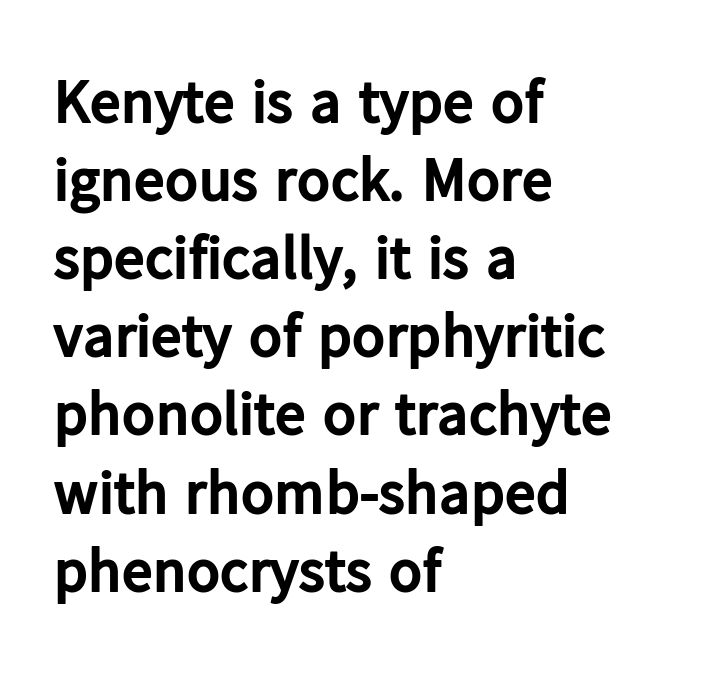
You could not count columns in this text — the font is proportionally spaced. Baseline-to-baseline distance is the conventional proportion of letter height. Tall strokes in this sample are plumb rather than angled. Nothing unusual about the tracking: characters are spaced as the font intends. Alignment: flush left.
